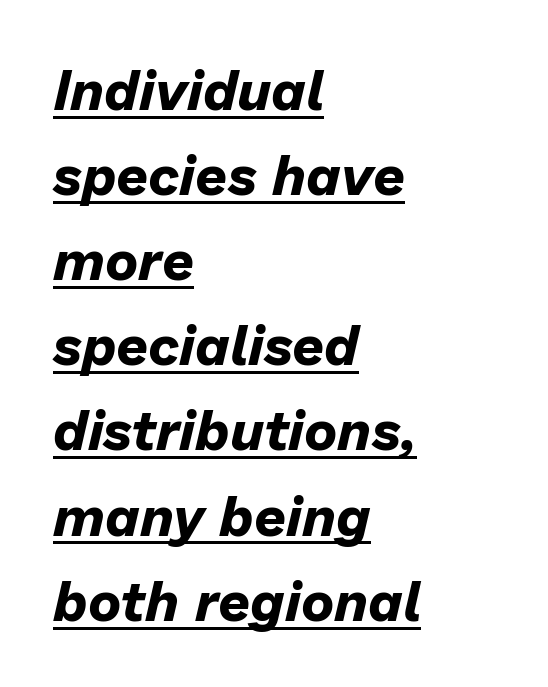
Q: Is the text bold? A: Yes.
Q: Is the text italic (slanted)? A: Yes, it leans right by about 13 degrees.
Q: Is the text underlined? A: Yes.
Q: How is the paragraph aligned? A: Left-aligned.
Q: Is the spacing between letters normal or unusually wide? A: Normal.
Q: Is the spacing between lines tight, normal or loose? A: Normal.
Q: Width (condensed, normal, or wide)? A: Normal.
Q: Stroke contrast? A: Low.
Q: x-height? A: Medium.
Q: Monospaced? A: No.
